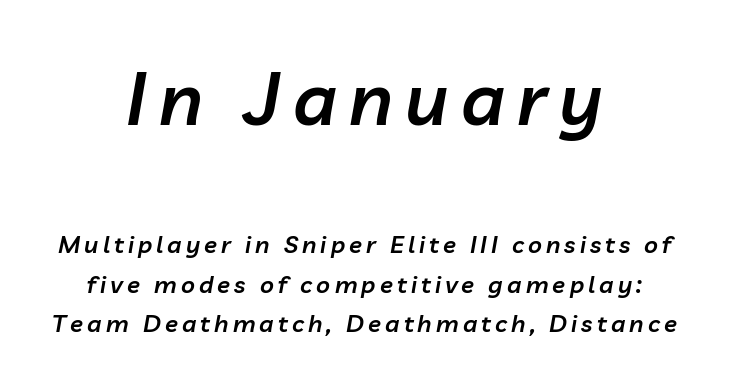
The image shows 73 px semibold type, italic (leaning right); set centered, normal line spacing (1.63x), not underlined; the first (top) block is 3.04x larger; low stroke contrast and a medium x-height.
